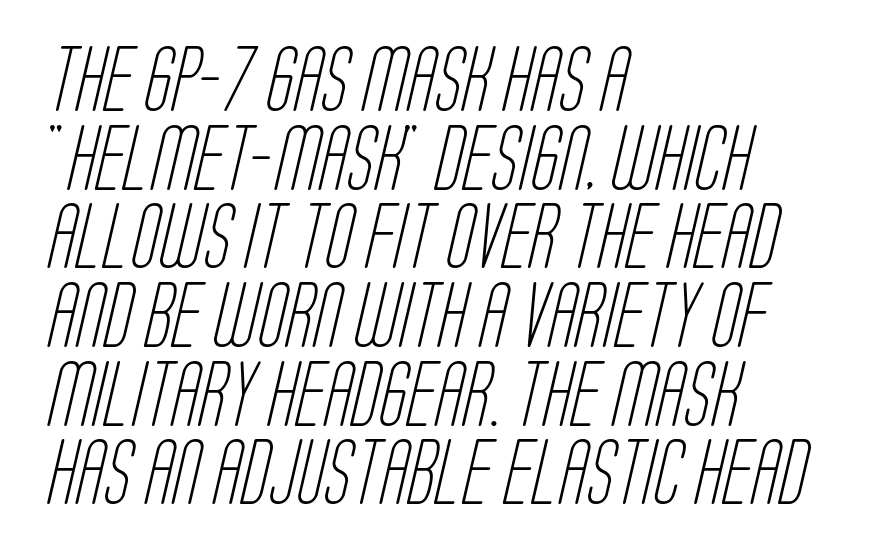
Q: Is the text bold? A: No.
Q: Is the typeface a serif or a sans-serif typeface? A: Sans-serif.
Q: Is the text underlined? A: No.
Q: How is the paragraph aligned? A: Left-aligned.
Q: Is the spacing between letters normal or unusually wide? A: Normal.
Q: Width (condensed, normal, or wide)? A: Condensed.
Q: Stroke contrast? A: Low.
Q: x-height? A: Large.
Q: Monospaced? A: No.
